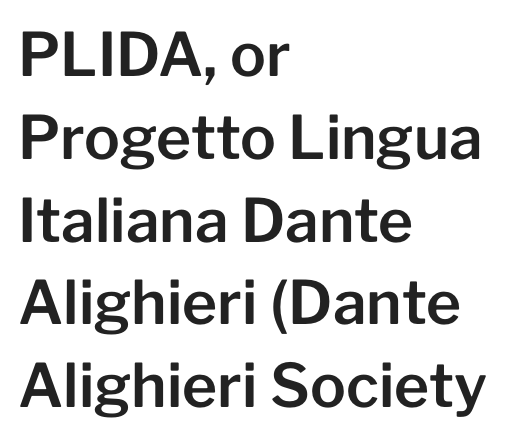
{"serif": "no", "italic": "no", "width": "normal", "stroke_contrast": "low", "x_height": "medium", "monospaced": "no", "underline": "no", "align": "left", "line_spacing": "normal", "line_spacing_ratio": 1.38, "letter_spacing": "normal", "letter_spacing_em": 0.0, "glyph_px": 60}
